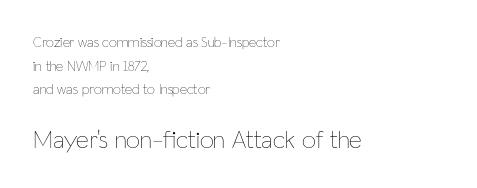
Q: Is the text bold? A: No.
Q: Is the text italic (slanted)? A: No, it is upright.
Q: Is the text underlined? A: No.
Q: How is the paragraph aligned? A: Left-aligned.
Q: Is the spacing between letters normal or unusually wide? A: Normal.
Q: Is the spacing between lines tight, normal or loose? A: Normal.
Q: Which block of text is set in a larger size, the first (top) or the second (bottom)? A: The second (bottom) one.
